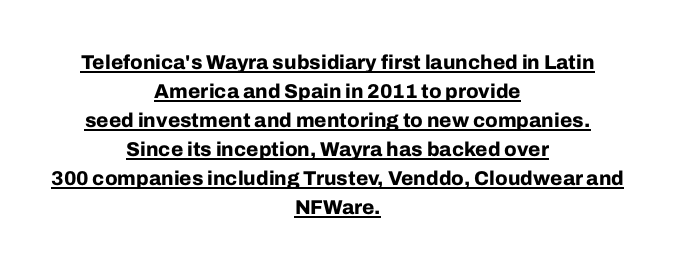
{"italic": "no", "bold": "yes", "underline": "yes", "align": "center", "line_spacing": "normal", "line_spacing_ratio": 1.45, "letter_spacing": "normal", "letter_spacing_em": 0.0, "glyph_px": 20}
